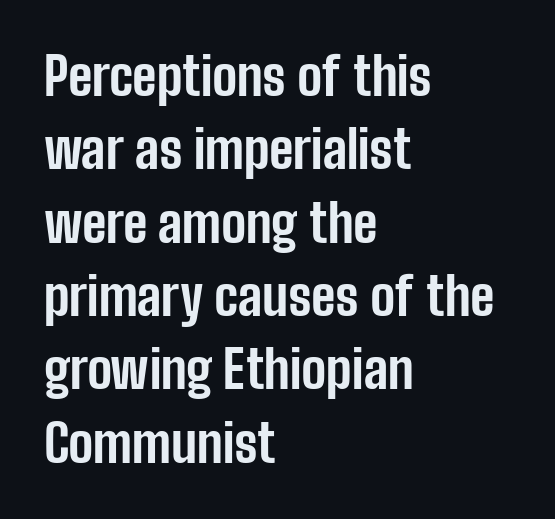
{"serif": "no", "italic": "no", "bold": "yes", "weight": "bold", "width": "condensed", "stroke_contrast": "low", "x_height": "medium", "monospaced": "no", "underline": "no", "align": "left", "line_spacing": "normal", "line_spacing_ratio": 1.41, "letter_spacing": "normal", "letter_spacing_em": 0.0, "glyph_px": 52}
